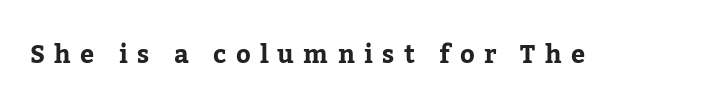
The image shows 25 px text type, upright; set unusually wide letter spacing (+0.37 em), not underlined.
